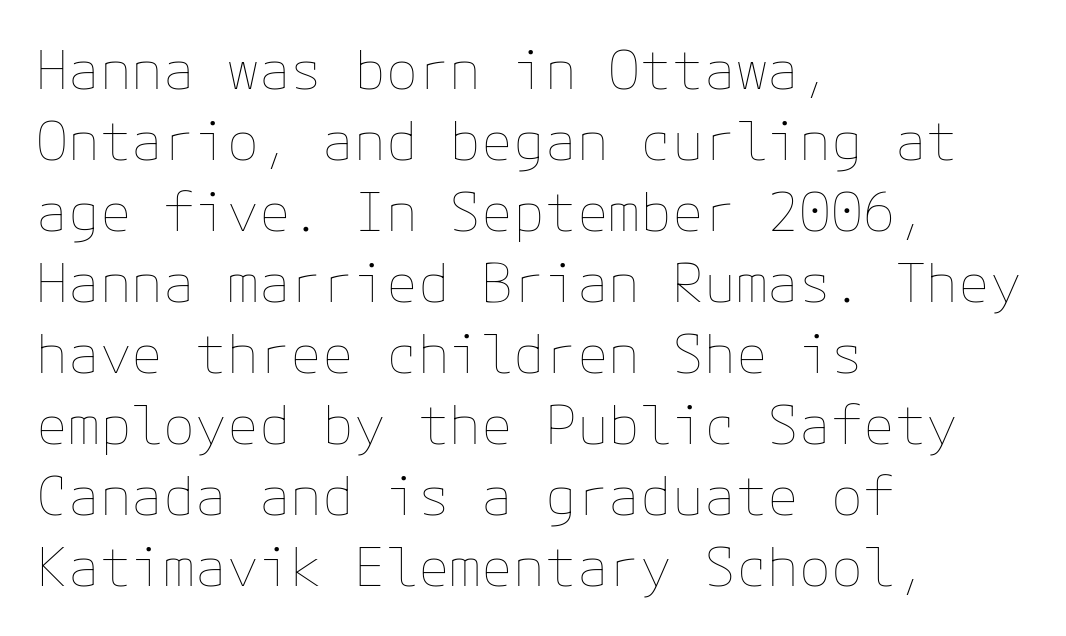
Q: Is the text bold? A: No.
Q: Is the text italic (slanted)? A: No, it is upright.
Q: Is the text underlined? A: No.
Q: How is the paragraph aligned? A: Left-aligned.
Q: Is the spacing between letters normal or unusually wide? A: Normal.
Q: Is the spacing between lines tight, normal or loose? A: Normal.
Q: Width (condensed, normal, or wide)? A: Normal.
Q: Stroke contrast? A: Low.
Q: x-height? A: Medium.
